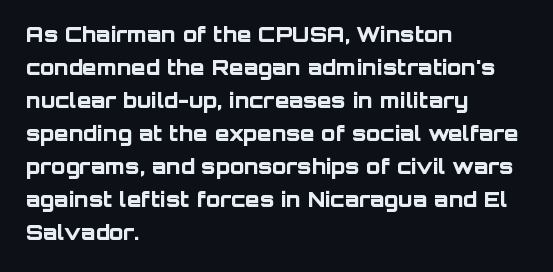
The image shows 21 px bold type, upright; set left-aligned, normal line spacing (1.57x), normal letter spacing, not underlined.
